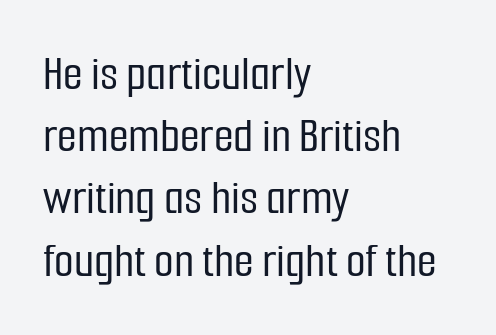
The image shows 51 px condensed sans-serif type, upright; set left-aligned, line spacing 1.22x, normal letter spacing, not underlined; low stroke contrast and a medium x-height.
